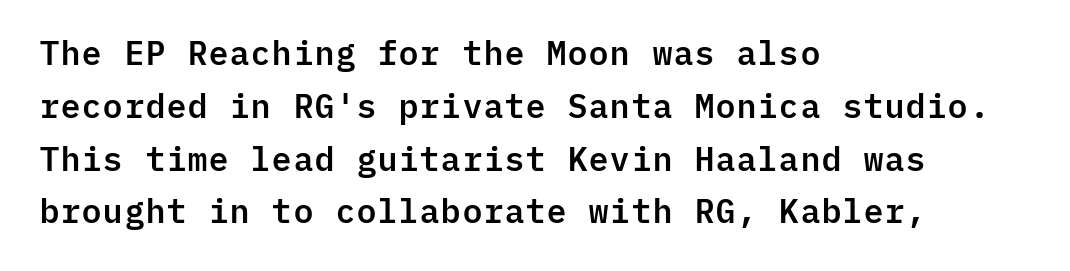
{"serif": "no", "italic": "no", "width": "normal", "stroke_contrast": "low", "x_height": "medium", "monospaced": "yes", "underline": "no", "align": "left", "line_spacing": "normal", "line_spacing_ratio": 1.6, "letter_spacing": "normal", "letter_spacing_em": 0.0, "glyph_px": 33}
